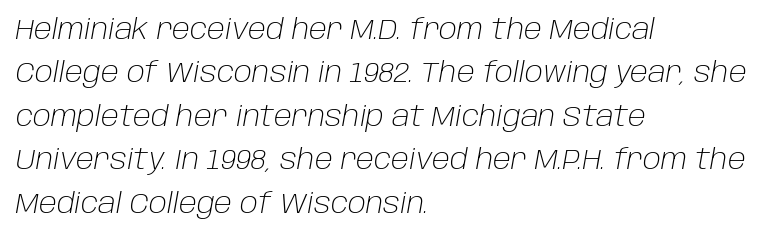
{"italic": "yes", "lean": "right", "slant_degrees": 10, "bold": "no", "weight": "light", "width": "normal", "stroke_contrast": "low", "x_height": "large", "monospaced": "no", "underline": "no", "align": "left", "line_spacing": "normal", "line_spacing_ratio": 1.55, "letter_spacing": "normal", "letter_spacing_em": 0.0, "glyph_px": 28}
